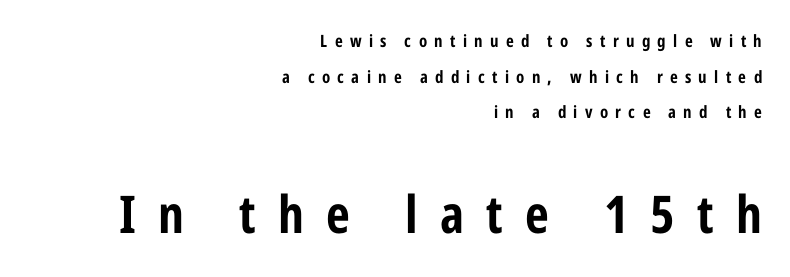
{"serif": "no", "italic": "no", "bold": "yes", "weight": "bold", "width": "condensed", "stroke_contrast": "low", "x_height": "medium", "monospaced": "no", "underline": "no", "align": "right", "line_spacing": "loose", "line_spacing_ratio": 2.1, "letter_spacing": "wide", "letter_spacing_em": 0.43, "larger_block": "second", "size_ratio": 3.06, "glyph_px": 52}
